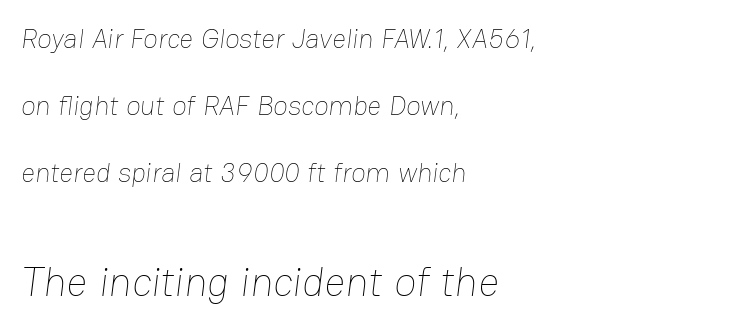
Q: Is the text bold? A: No.
Q: Is the text underlined? A: No.
Q: How is the paragraph aligned? A: Left-aligned.
Q: Is the spacing between letters normal or unusually wide? A: Normal.
Q: Is the spacing between lines tight, normal or loose? A: Loose.
Q: Which block of text is set in a larger size, the first (top) or the second (bottom)? A: The second (bottom) one.
Q: Width (condensed, normal, or wide)? A: Normal.
Q: Stroke contrast? A: Low.
Q: x-height? A: Medium.
Q: Monospaced? A: No.
